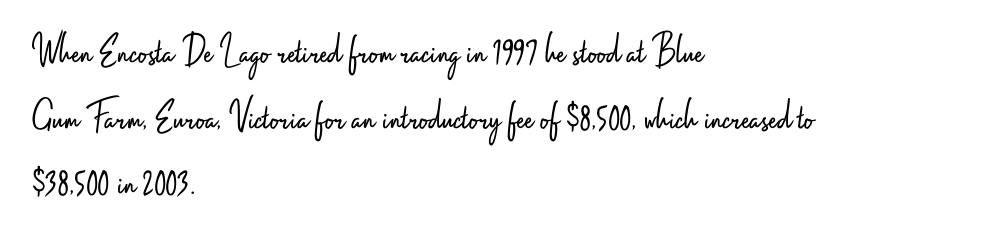
{"serif": "no", "bold": "no", "weight": "light", "width": "condensed", "stroke_contrast": "low", "x_height": "small", "monospaced": "no", "underline": "no", "align": "left", "line_spacing": "normal", "line_spacing_ratio": 1.49, "letter_spacing": "normal", "letter_spacing_em": 0.0, "glyph_px": 44}
